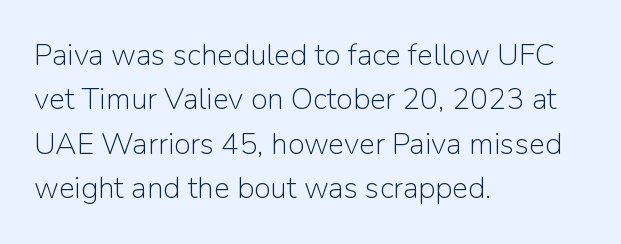
Check where the strokes stop: nothing finishes them off — pure sans. The rag falls on the right side of this text block. Posture: straight, roman, zero tilt. Bold? No — there's no thickening of the strokes. Each letter keeps its own natural width here, so spacing adapts to shape.
